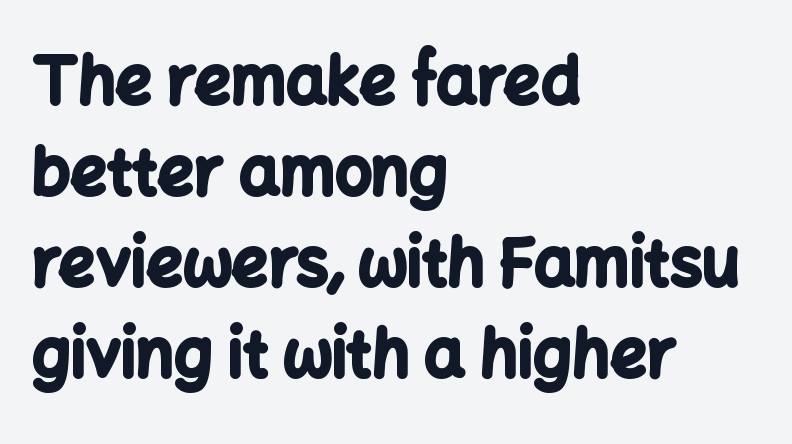
Honestly, there is no underline to notice here at all. The typesetting leans heavy: a genuine bold. Observe the absence of serifs on each vertical stroke in this sample. Words appear dense and cohesive because spacing is normal. Character widths vary here, with narrow letters taking less room than wide ones.
